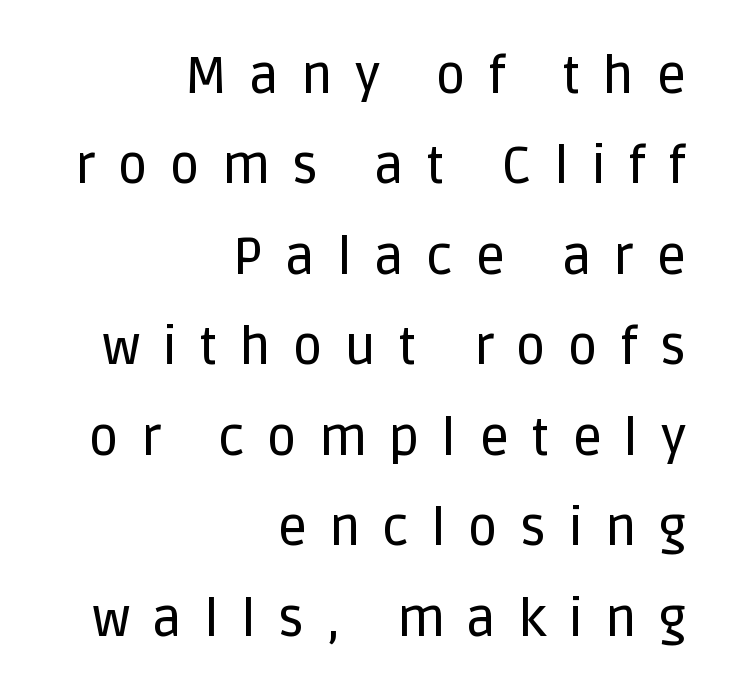
Q: Is the text italic (slanted)? A: No, it is upright.
Q: Is the typeface a serif or a sans-serif typeface? A: Sans-serif.
Q: Is the text underlined? A: No.
Q: How is the paragraph aligned? A: Right-aligned.
Q: Is the spacing between letters normal or unusually wide? A: Unusually wide.
Q: Width (condensed, normal, or wide)? A: Normal.
Q: Stroke contrast? A: Low.
Q: x-height? A: Large.
Q: Monospaced? A: No.
